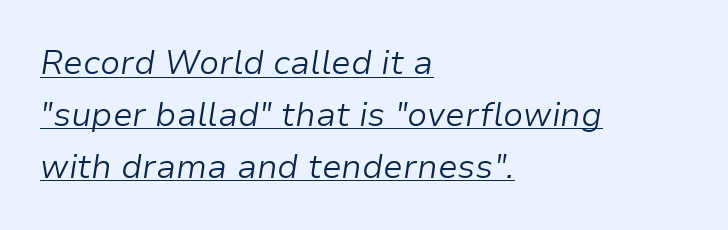
Q: Is the text bold? A: No.
Q: Is the text italic (slanted)? A: Yes, it leans right by about 9 degrees.
Q: Is the text underlined? A: Yes.
Q: How is the paragraph aligned? A: Left-aligned.
Q: Is the spacing between letters normal or unusually wide? A: Normal.
Q: Is the spacing between lines tight, normal or loose? A: Normal.
Q: Width (condensed, normal, or wide)? A: Normal.
Q: Stroke contrast? A: Low.
Q: x-height? A: Medium.
Q: Monospaced? A: No.
